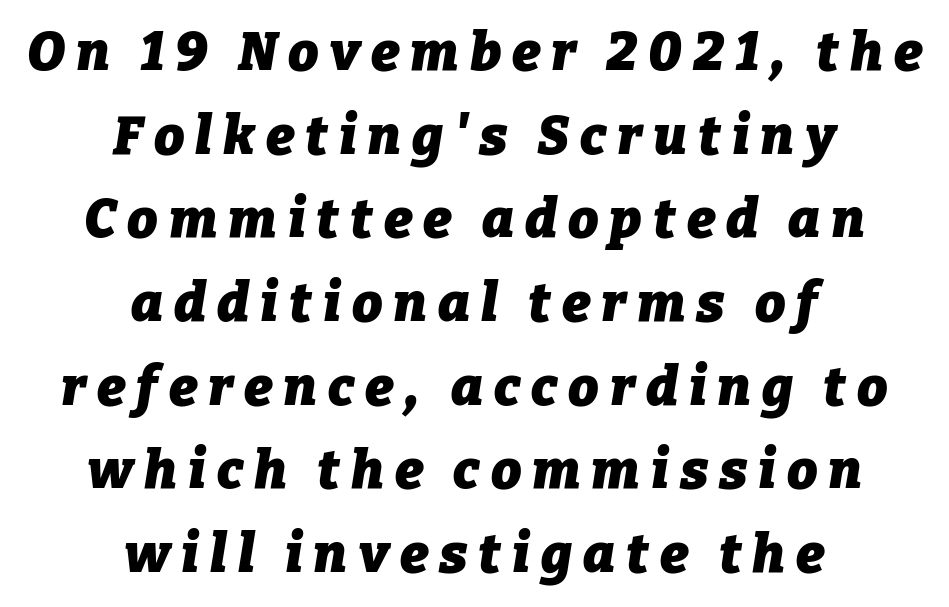
Emphasis by weight is at full strength: bold. Note the varied advance widths — an 'i' is clearly narrower than an 'm'. Vertical spacing — default. Honestly, there is no underline to notice here at all. Characters are canted at an angle relative to the baseline's perpendicular. Typeset on center — no edge is straight.
